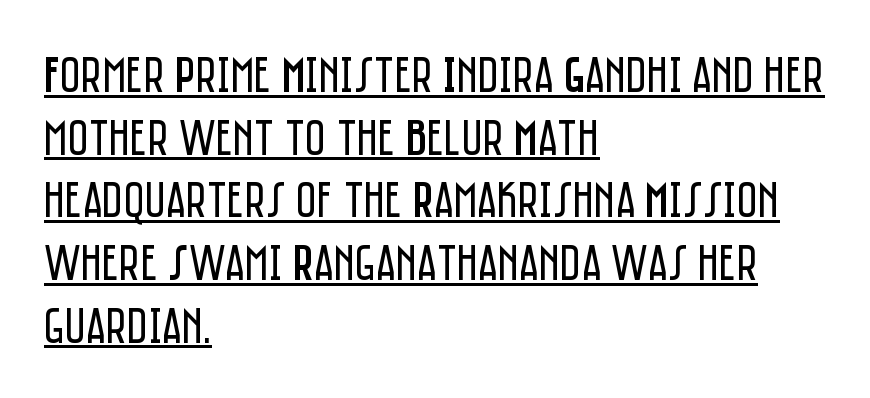
Nothing unusual about the tracking: characters are spaced as the font intends. Here the designer chose a conventional face with non-uniform glyph widths. You can tell from the bare stems that sans-serif type was used. Heaviness? Minimal to ordinary, like unemphasized prose. Ascenders rise straight up at ninety degrees. Notice how a bar underscores the lettering throughout.
